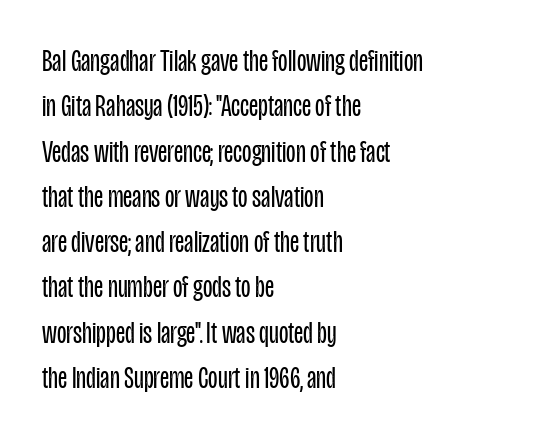
{"serif": "no", "italic": "no", "bold": "no", "weight": "regular", "width": "condensed", "stroke_contrast": "low", "x_height": "large", "monospaced": "no", "underline": "no", "align": "left", "line_spacing": "normal", "line_spacing_ratio": 1.46, "letter_spacing": "normal", "letter_spacing_em": 0.0, "glyph_px": 31}
